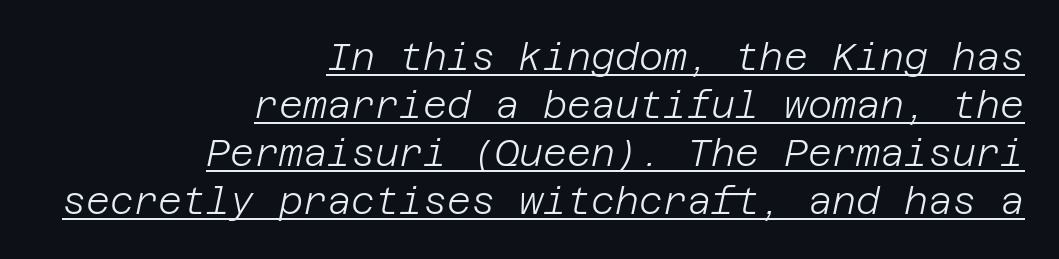
The strokes carry an ordinary text weight at most. The specimen includes a rule beneath the text block's lines. The typesetter chose a ragged-left arrangement here. This sample uses an oblique cut, with every glyph tilted off the vertical.
